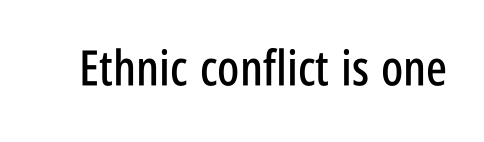
{"serif": "no", "italic": "no", "width": "condensed", "stroke_contrast": "low", "x_height": "large", "monospaced": "no", "underline": "no", "letter_spacing": "normal", "letter_spacing_em": 0.0, "glyph_px": 49}
